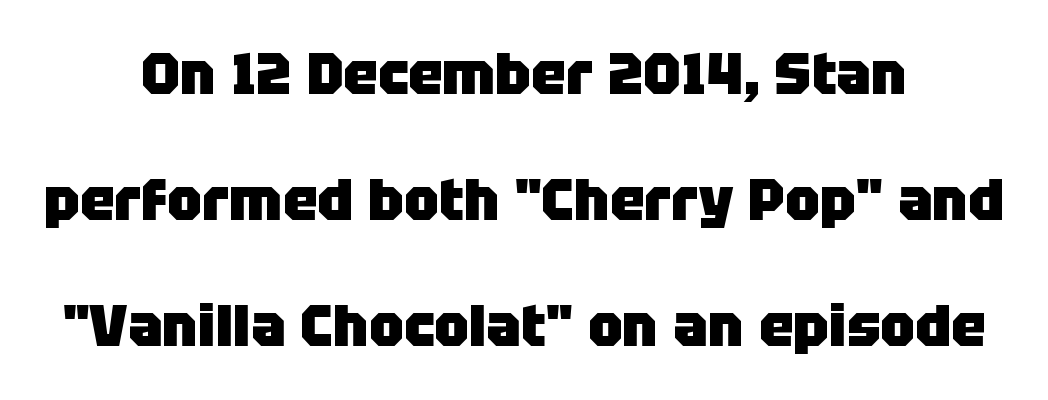
The image shows 58 px heavy sans-serif type, upright; set centered, loose line spacing (2.17x), normal letter spacing, not underlined; low stroke contrast and a large x-height.
